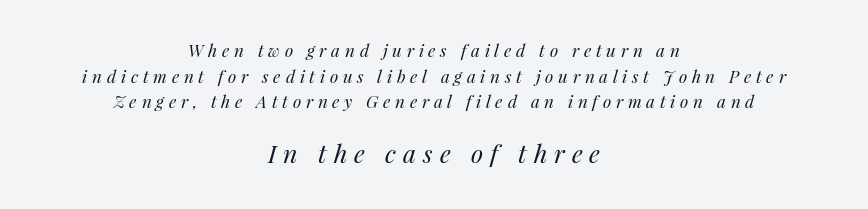
Q: Is the text bold? A: No.
Q: Is the text italic (slanted)? A: Yes, it leans right by about 14 degrees.
Q: Is the text underlined? A: No.
Q: How is the paragraph aligned? A: Centered.
Q: Is the spacing between letters normal or unusually wide? A: Unusually wide.
Q: Is the spacing between lines tight, normal or loose? A: Normal.
Q: Which block of text is set in a larger size, the first (top) or the second (bottom)? A: The second (bottom) one.
